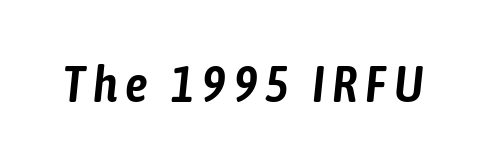
The image shows 50 px condensed type, italic (leaning right); set not underlined; low stroke contrast and a medium x-height.
